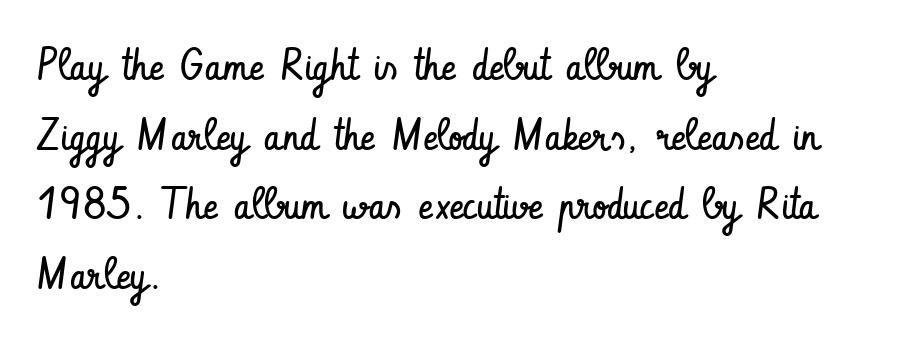
{"serif": "no", "italic": "no", "bold": "no", "weight": "regular", "width": "condensed", "stroke_contrast": "low", "x_height": "small", "monospaced": "no", "underline": "no", "align": "left", "line_spacing": "normal", "line_spacing_ratio": 1.58, "letter_spacing": "normal", "letter_spacing_em": 0.0, "glyph_px": 44}
